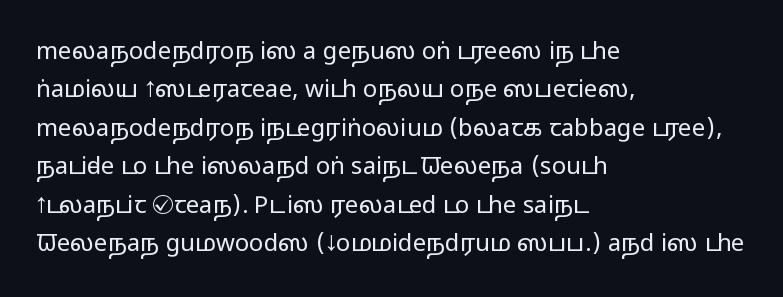
{"italic": "no", "bold": "no", "underline": "no", "align": "left", "line_spacing": "normal", "line_spacing_ratio": 1.6, "letter_spacing": "normal", "letter_spacing_em": 0.0, "glyph_px": 24}
